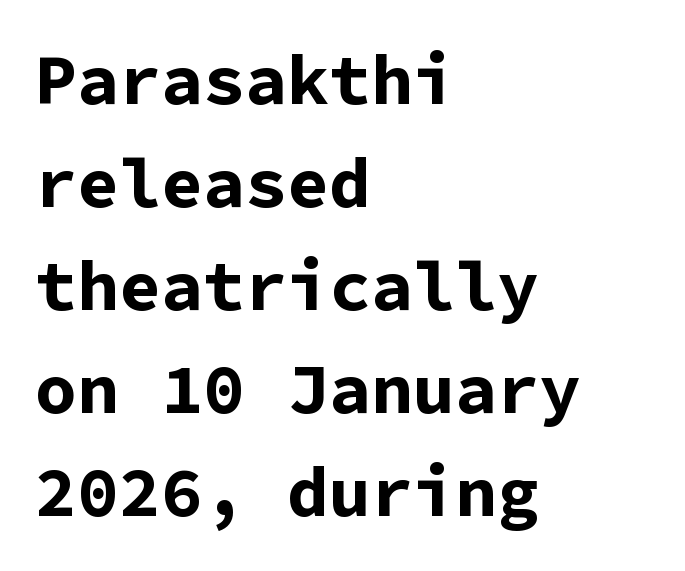
The image shows 70 px bold sans-serif type, upright, monospaced; set left-aligned, normal line spacing (1.47x), normal letter spacing, not underlined; low stroke contrast and a medium x-height.
